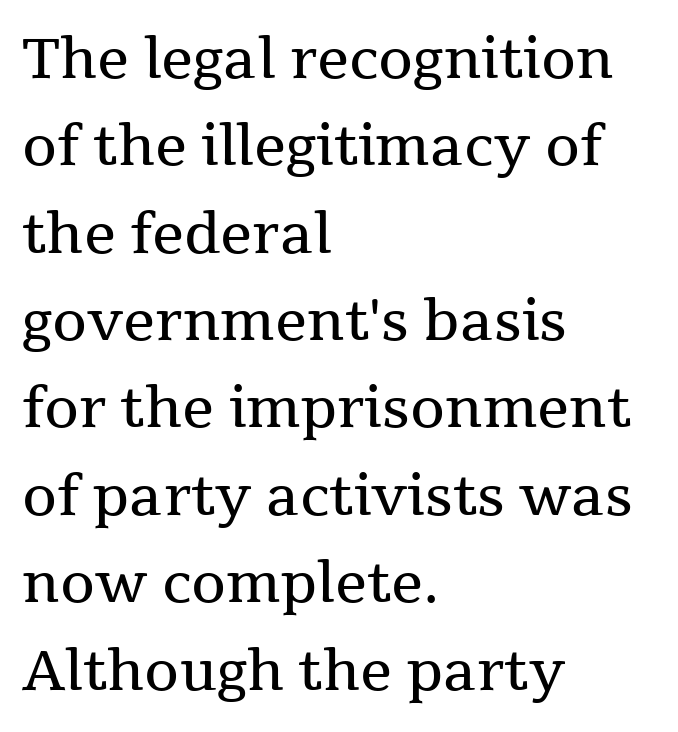
Looks like regular typesetting: each glyph gets only the width it needs. This sample uses an upright cut, with every glyph sitting square on the baseline. Compared with typical paragraphs, the rows here are spaced about the same. Descender tails drop into unmarked territory. The ragged edge is on the right, which tells us the setting is flush left.
